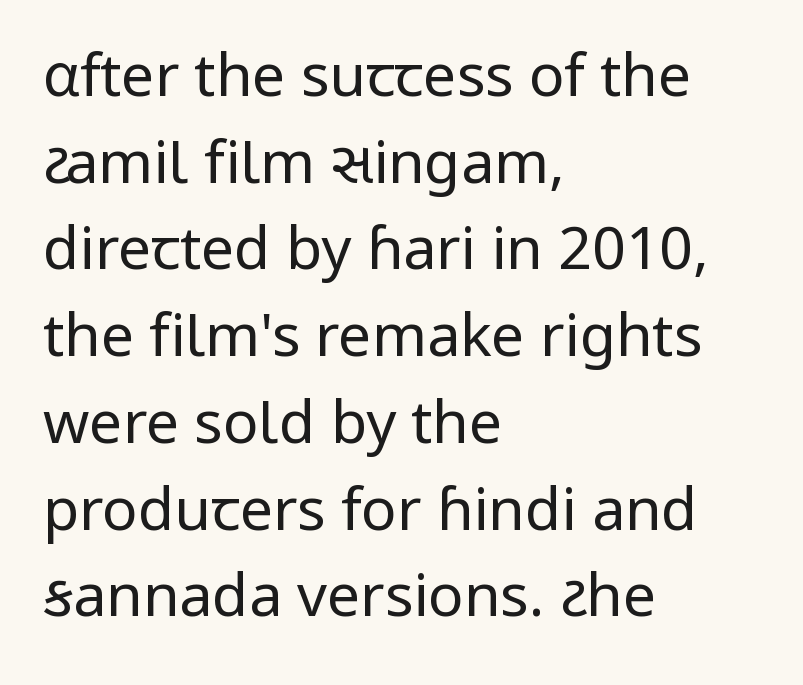
The image shows 59 px regular-weight sans-serif type, upright; set left-aligned, normal line spacing (1.47x), normal letter spacing, not underlined; low stroke contrast and a medium x-height.
